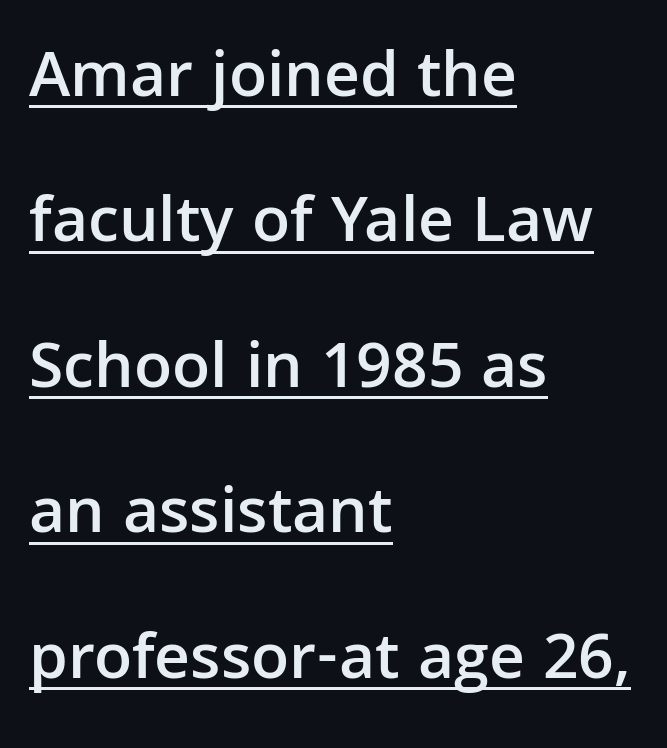
The image shows 67 px semibold sans-serif type, upright; set left-aligned, loose line spacing (2.17x), normal letter spacing, underlined; low stroke contrast and a medium x-height.
